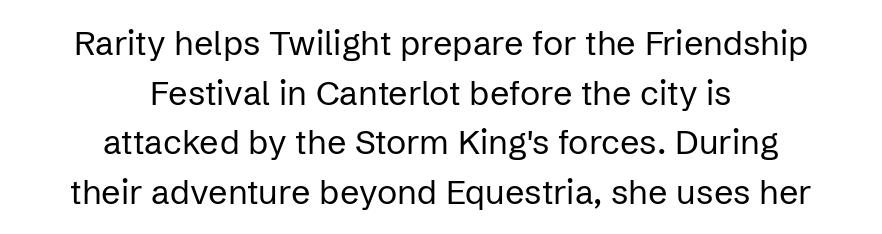
The image shows 34 px regular-weight sans-serif type, upright; set centered, normal line spacing (1.46x), normal letter spacing, not underlined; low stroke contrast and a medium x-height.
